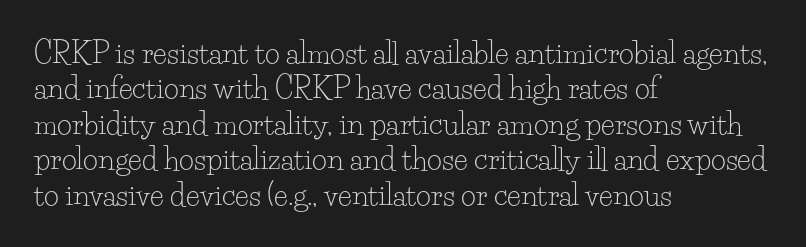
{"serif": "yes", "italic": "no", "bold": "no", "weight": "light", "width": "normal", "stroke_contrast": "low", "x_height": "small", "monospaced": "no", "underline": "no", "align": "left", "line_spacing_ratio": 1.22, "letter_spacing": "normal", "letter_spacing_em": 0.0, "glyph_px": 29}
